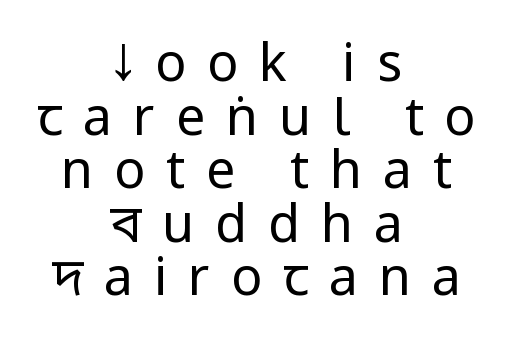
Q: Is the text bold? A: No.
Q: Is the text italic (slanted)? A: No, it is upright.
Q: Is the typeface a serif or a sans-serif typeface? A: Sans-serif.
Q: Is the text underlined? A: No.
Q: How is the paragraph aligned? A: Centered.
Q: Is the spacing between letters normal or unusually wide? A: Unusually wide.
Q: Is the spacing between lines tight, normal or loose? A: Tight.
Q: Width (condensed, normal, or wide)? A: Condensed.
Q: Stroke contrast? A: Low.
